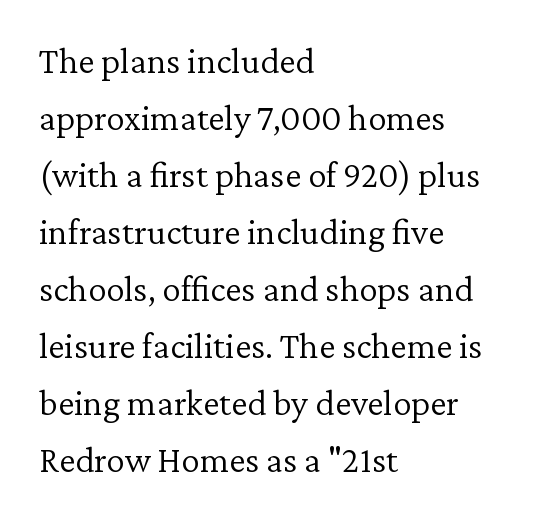
The image shows 37 px light serif type, upright; set left-aligned, normal line spacing (1.54x), normal letter spacing, not underlined; low stroke contrast and a medium x-height.
